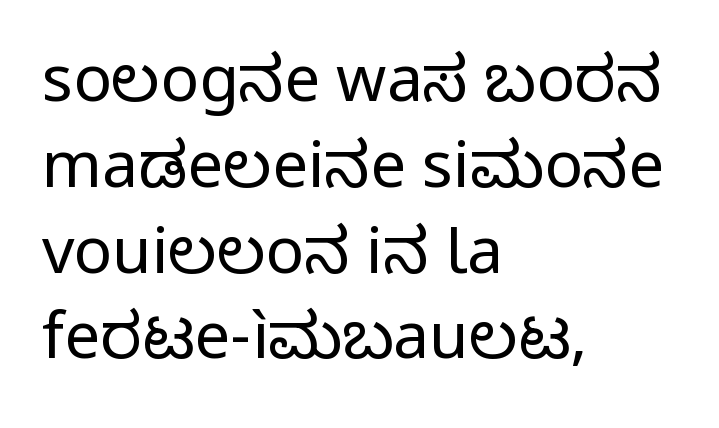
The weight tops out at a normal text grade. What's the leading like? Ordinary, nothing unusual. The rag falls on the right side of this text block. Each word holds together tightly as a unit, with standard inter-letter gaps.
